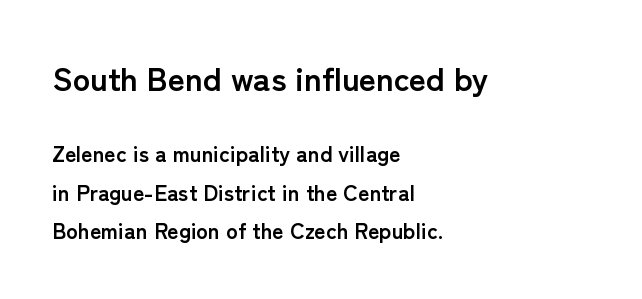
The image shows 33 px semibold sans-serif type, upright; set left-aligned, line spacing 1.75x, normal letter spacing, not underlined; the first (top) block is 1.5x larger; low stroke contrast and a medium x-height.
